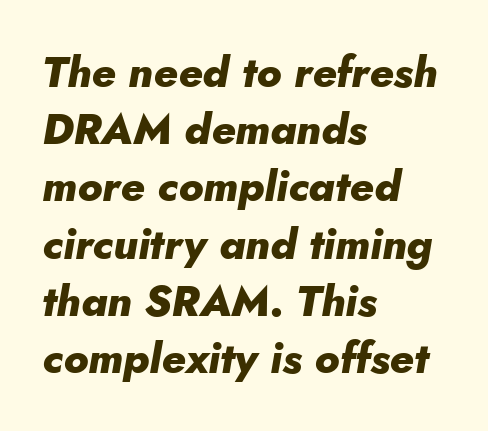
{"italic": "yes", "lean": "right", "slant_degrees": 10, "bold": "yes", "weight": "heavy", "width": "normal", "stroke_contrast": "low", "x_height": "small", "monospaced": "no", "underline": "no", "align": "left", "line_spacing": "normal", "line_spacing_ratio": 1.33, "letter_spacing": "normal", "letter_spacing_em": 0.0, "glyph_px": 43}
